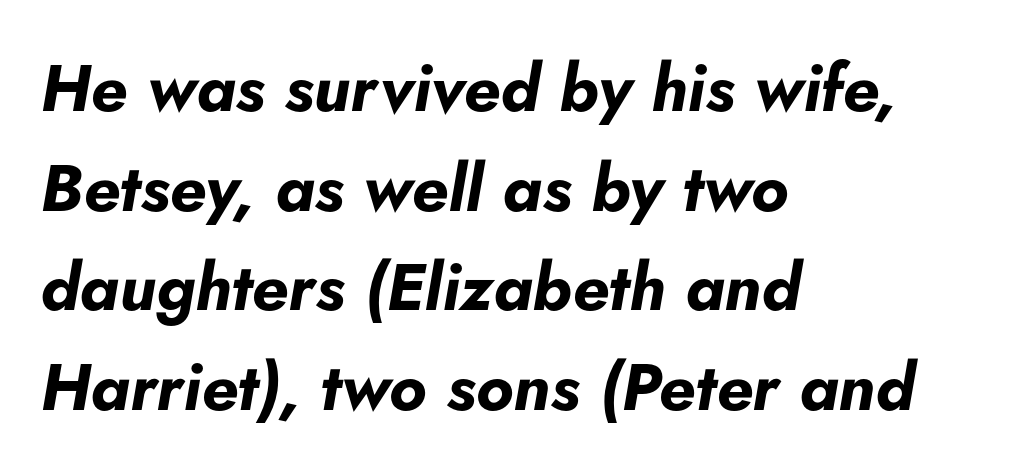
The image shows 66 px bold type, italic (leaning right); set left-aligned, normal line spacing (1.51x), normal letter spacing, not underlined; low stroke contrast and a small x-height.
